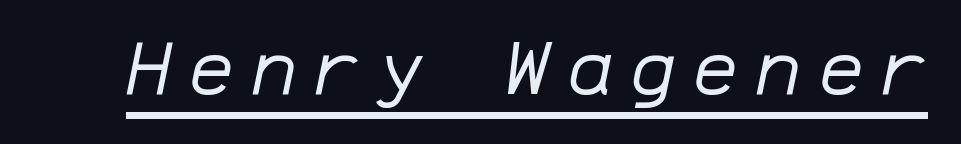
The rendered words wear a rule along their underside. Stroke mass is kept to a normal reading level or below. There is plenty of visible air inserted between adjacent glyphs. Each letter, wide or thin by design, is forced into the same width here. Style check: oblique.
